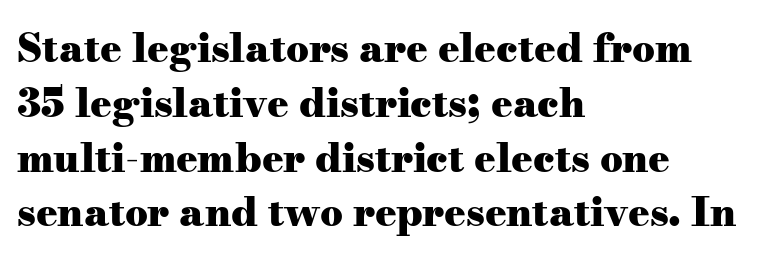
{"serif": "yes", "italic": "no", "bold": "yes", "weight": "heavy", "width": "wide", "stroke_contrast": "medium", "x_height": "small", "monospaced": "no", "underline": "no", "align": "left", "line_spacing": "normal", "line_spacing_ratio": 1.37, "letter_spacing": "normal", "letter_spacing_em": 0.0, "glyph_px": 40}
